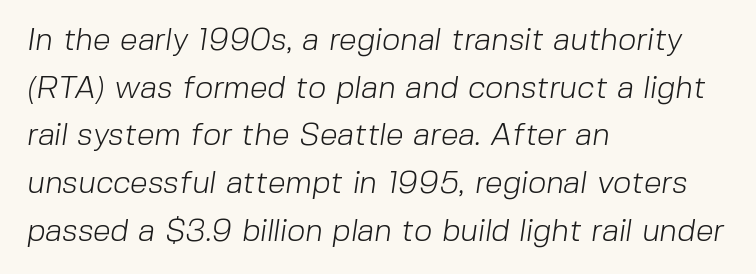
The image shows 32 px light sans-serif type; set left-aligned, normal line spacing (1.49x), normal letter spacing, not underlined; low stroke contrast and a medium x-height.
